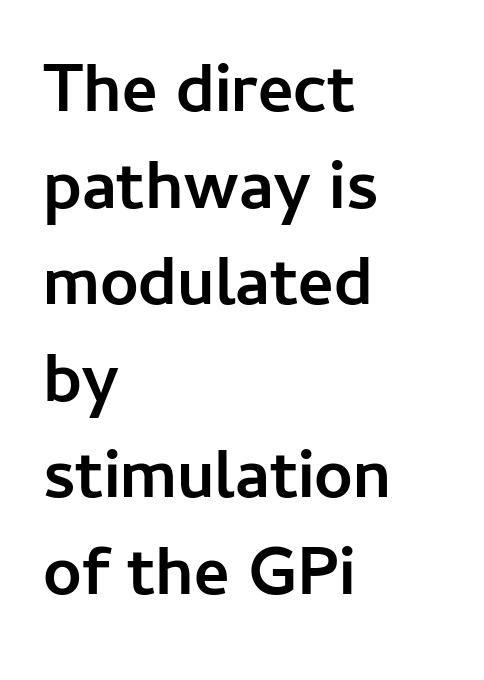
Q: Is the text bold? A: Yes.
Q: Is the text italic (slanted)? A: No, it is upright.
Q: Is the typeface a serif or a sans-serif typeface? A: Sans-serif.
Q: Is the text underlined? A: No.
Q: How is the paragraph aligned? A: Left-aligned.
Q: Is the spacing between letters normal or unusually wide? A: Normal.
Q: Is the spacing between lines tight, normal or loose? A: Normal.
Q: Width (condensed, normal, or wide)? A: Normal.
Q: Stroke contrast? A: Low.
Q: x-height? A: Medium.
Q: Monospaced? A: No.
